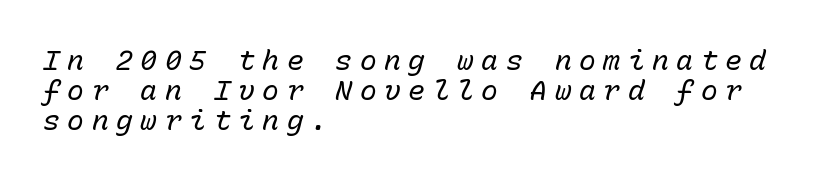
{"italic": "yes", "lean": "right", "slant_degrees": 15, "bold": "no", "weight": "regular", "width": "normal", "stroke_contrast": "low", "x_height": "medium", "monospaced": "yes", "underline": "no", "align": "left", "line_spacing": "tight", "line_spacing_ratio": 1.07, "letter_spacing": "wide", "letter_spacing_em": 0.27, "glyph_px": 28}
